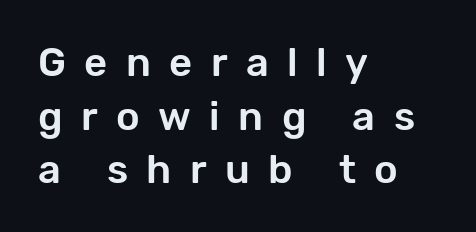
{"serif": "no", "italic": "no", "width": "normal", "stroke_contrast": "low", "x_height": "medium", "monospaced": "no", "underline": "no", "align": "left", "line_spacing": "normal", "line_spacing_ratio": 1.34, "letter_spacing": "wide", "letter_spacing_em": 0.46, "glyph_px": 40}
